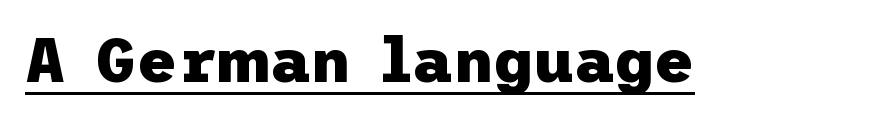
Strokes here are thick enough to call this a true bold. You can see a thin bar hugging the bottom of the glyphs. The tracking reads as untouched default to a designer's eye. Do the letters lean? They stand straight. The glyphs in this specimen are sans serif.
